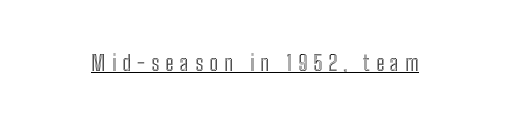
Q: Is the text italic (slanted)? A: No, it is upright.
Q: Is the text underlined? A: Yes.
Q: Is the spacing between letters normal or unusually wide? A: Unusually wide.
